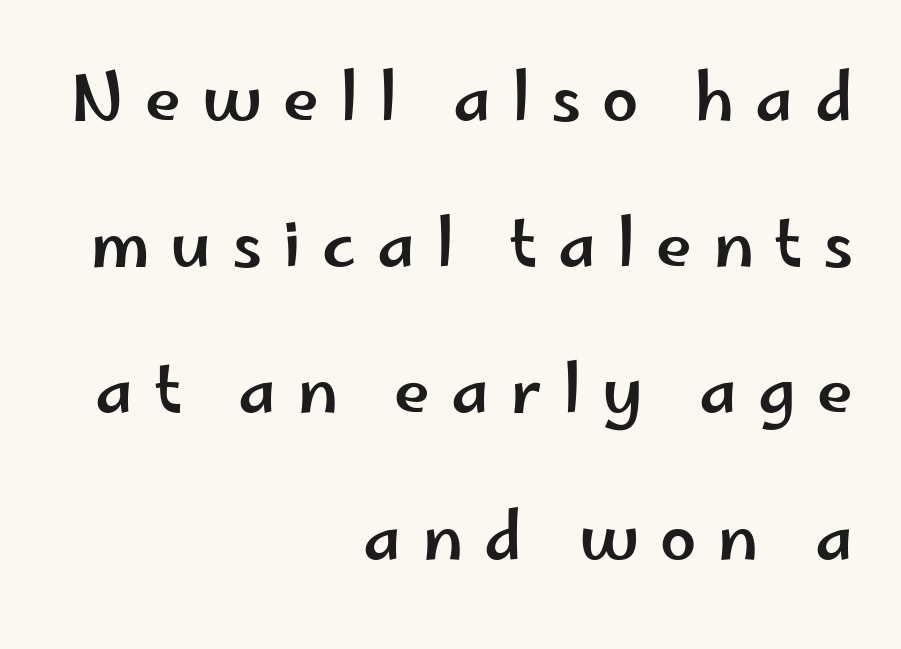
{"serif": "no", "italic": "no", "width": "wide", "stroke_contrast": "low", "x_height": "small", "monospaced": "no", "underline": "no", "align": "right", "line_spacing": "loose", "line_spacing_ratio": 2.25, "letter_spacing": "wide", "letter_spacing_em": 0.32, "glyph_px": 65}
